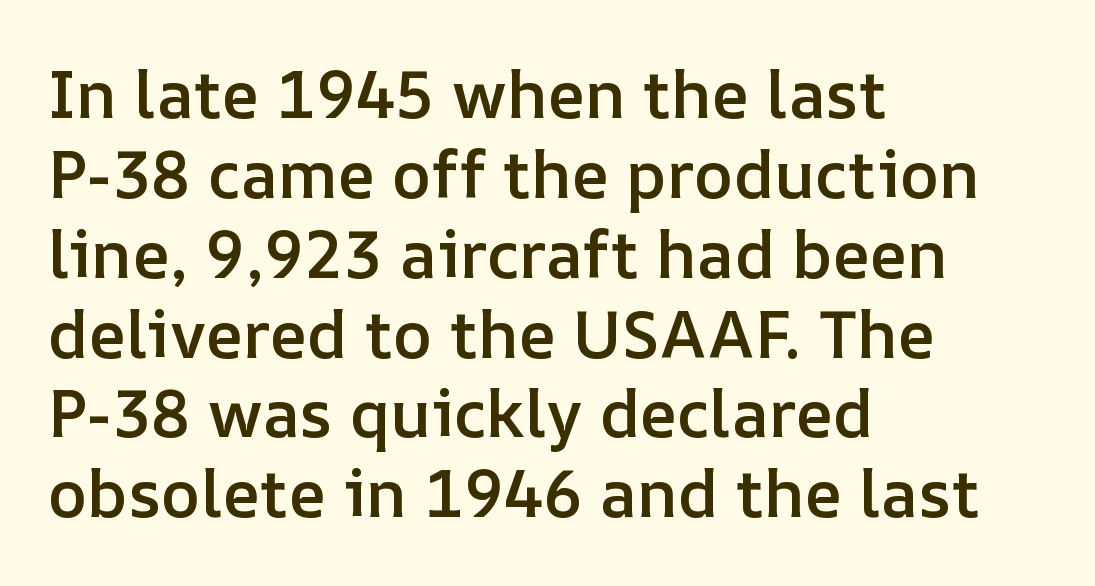
The image shows 66 px semibold type, upright; set left-aligned, line spacing 1.21x, normal letter spacing, not underlined; low stroke contrast and a medium x-height.
